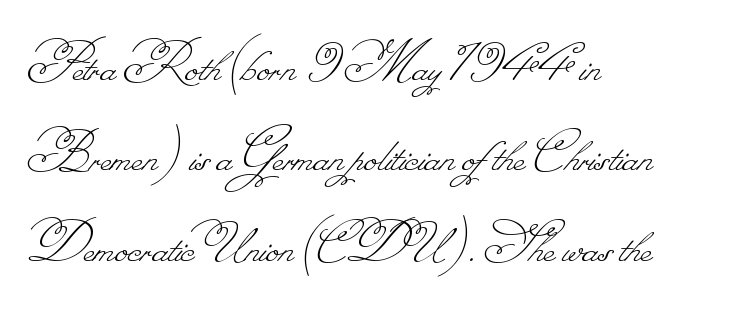
{"bold": "no", "weight": "thin", "width": "normal", "stroke_contrast": "low", "monospaced": "no", "underline": "no", "align": "left", "line_spacing": "normal", "line_spacing_ratio": 1.48, "letter_spacing": "normal", "letter_spacing_em": 0.0, "glyph_px": 61}
